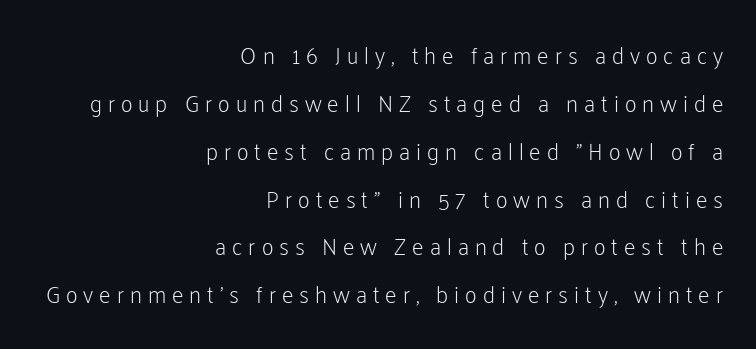
The image shows 23 px text type, upright; set right-aligned, loose line spacing (2.08x), unusually wide letter spacing (+0.26 em), not underlined.
